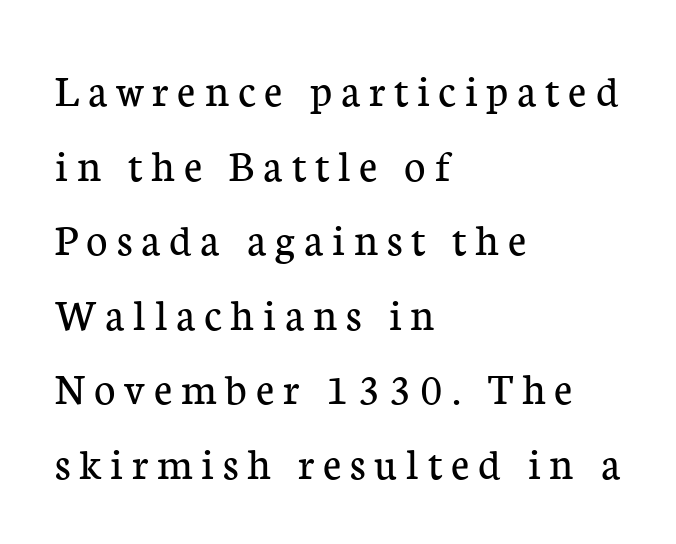
Each stroke keeps to a modest, everyday thickness or less. The text block is weighted toward the left margin, trailing off unevenly rightward. Line spacing here is normal. Note: serifs present on the glyphs. No italicization has been applied; the sample stays upright. The letters advance in unequal steps, a hallmark of proportional type.
